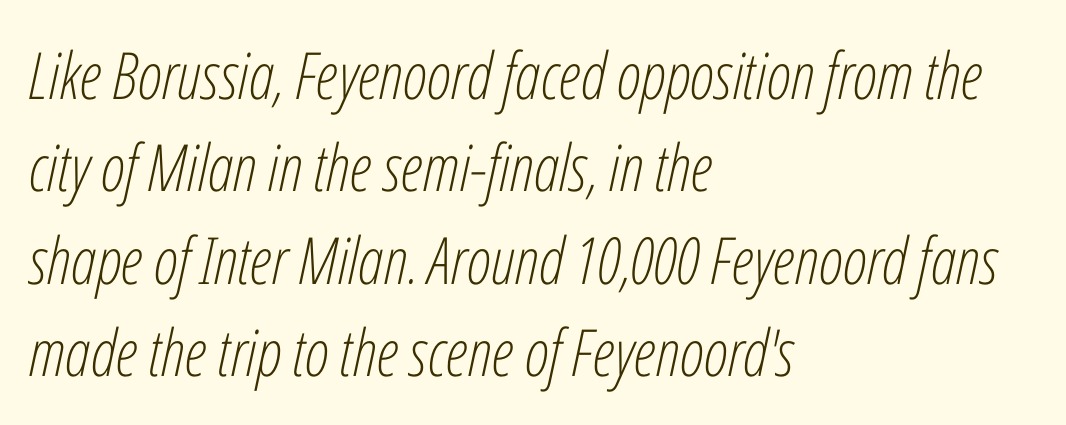
Q: Is the text bold? A: No.
Q: Is the text italic (slanted)? A: Yes, it leans right by about 12 degrees.
Q: Is the text underlined? A: No.
Q: How is the paragraph aligned? A: Left-aligned.
Q: Is the spacing between letters normal or unusually wide? A: Normal.
Q: Is the spacing between lines tight, normal or loose? A: Normal.
Q: Width (condensed, normal, or wide)? A: Condensed.
Q: Stroke contrast? A: Low.
Q: x-height? A: Medium.
Q: Monospaced? A: No.
